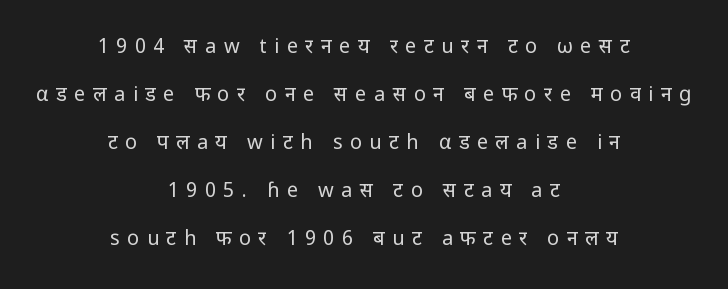
The image shows 20 px text type, upright; set centered, loose line spacing (2.4x), unusually wide letter spacing (+0.37 em), not underlined.
